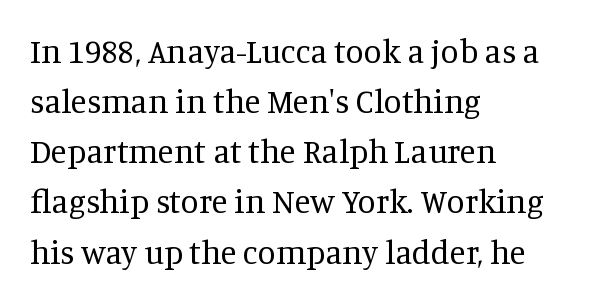
The image shows 33 px regular-weight serif type, upright; set left-aligned, normal line spacing (1.52x), normal letter spacing, not underlined; medium stroke contrast and a large x-height.
